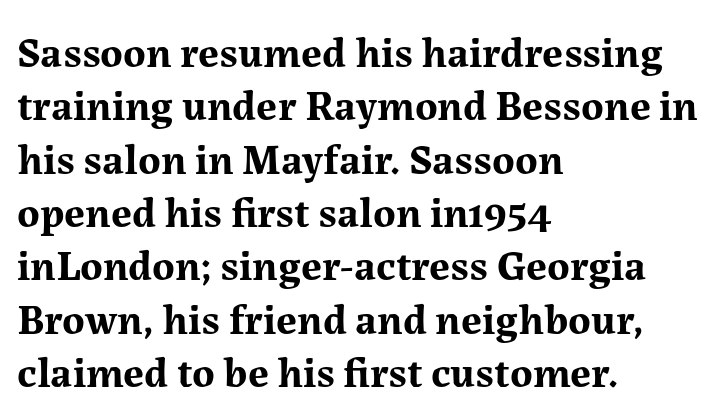
{"serif": "yes", "italic": "no", "bold": "yes", "weight": "bold", "width": "normal", "stroke_contrast": "medium", "x_height": "medium", "monospaced": "no", "underline": "no", "align": "left", "line_spacing_ratio": 1.24, "letter_spacing": "normal", "letter_spacing_em": 0.0, "glyph_px": 43}
